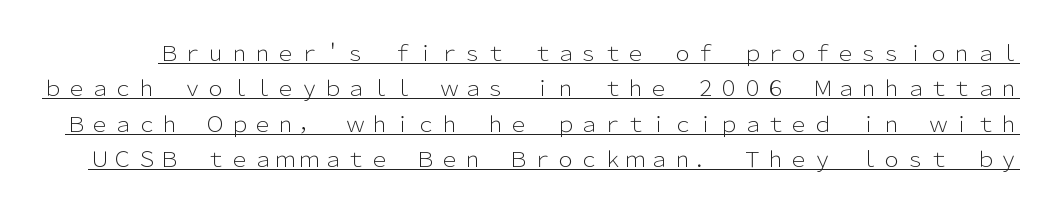
Q: Is the text bold? A: No.
Q: Is the text italic (slanted)? A: No, it is upright.
Q: Is the text underlined? A: Yes.
Q: Is the spacing between lines tight, normal or loose? A: Normal.
